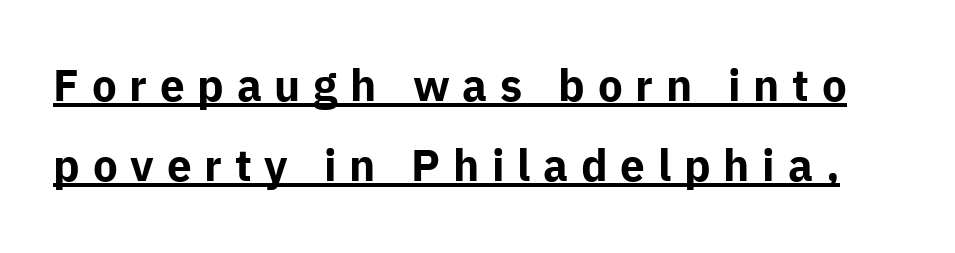
The image shows 44 px bold sans-serif type, upright; set line spacing 1.81x, unusually wide letter spacing (+0.29 em), underlined; low stroke contrast and a medium x-height.
